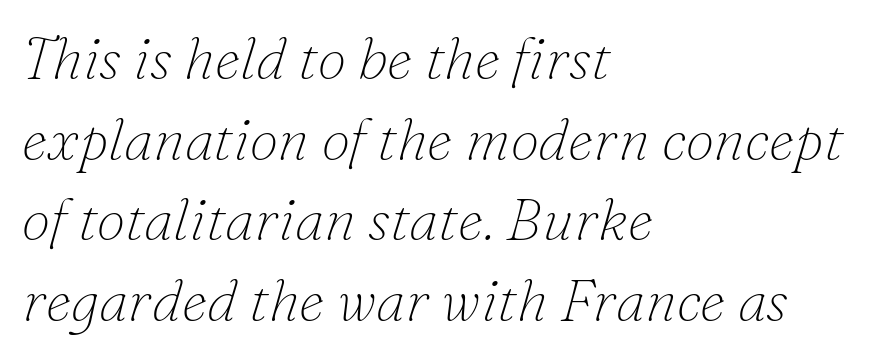
The image shows 58 px thin serif type, italic (leaning right); set left-aligned, normal line spacing (1.39x), normal letter spacing, not underlined; low stroke contrast and a small x-height.
